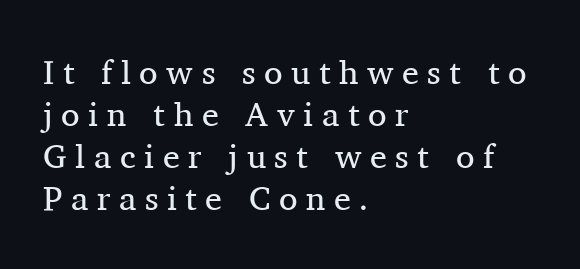
The image shows 34 px regular-weight serif type, upright; set left-aligned, line spacing 1.24x, unusually wide letter spacing (+0.25 em), not underlined; medium stroke contrast and a medium x-height.
